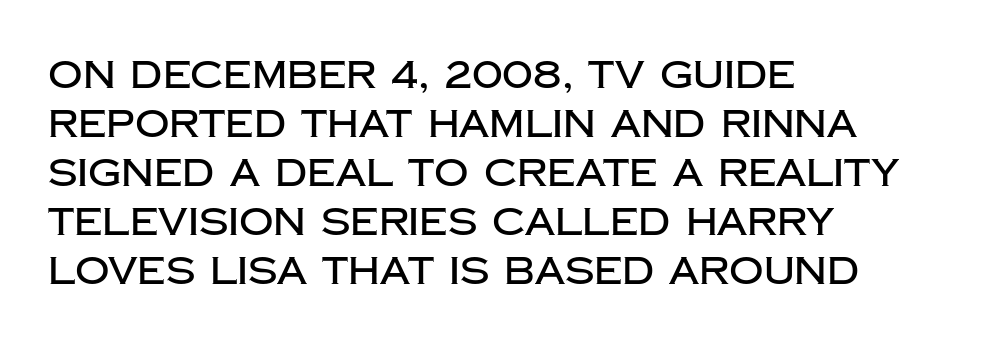
The image shows 38 px sans-serif type, upright; set left-aligned, normal line spacing (1.29x), normal letter spacing, not underlined; low stroke contrast and a large x-height.
